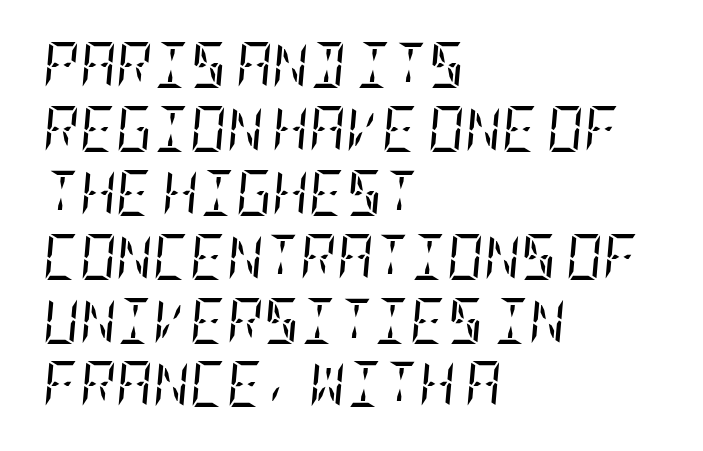
The image shows 45 px regular-weight, condensed serif type, italic (leaning right); set left-aligned, normal line spacing (1.42x), normal letter spacing, not underlined; low stroke contrast and a large x-height.
